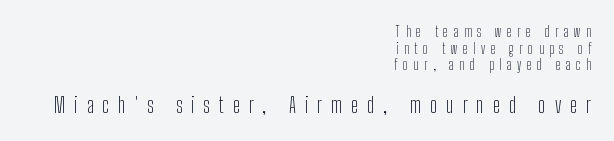
The image shows 22 px text type, upright; set right-aligned, line spacing 1.19x, unusually wide letter spacing (+0.4 em), not underlined; the second (bottom) block is 1.57x larger.
